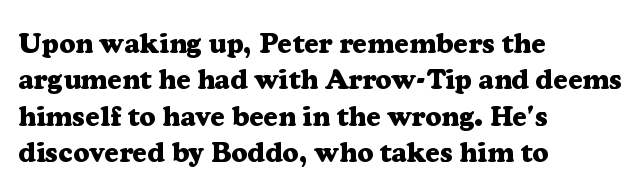
Inter-character spacing is left at the font's built-in metrics. Tall strokes in this sample are plumb rather than angled. Does the type have serifs? Yes, each stem ends in a small foot. This rendering uses left alignment, leaving the right contour irregular.
